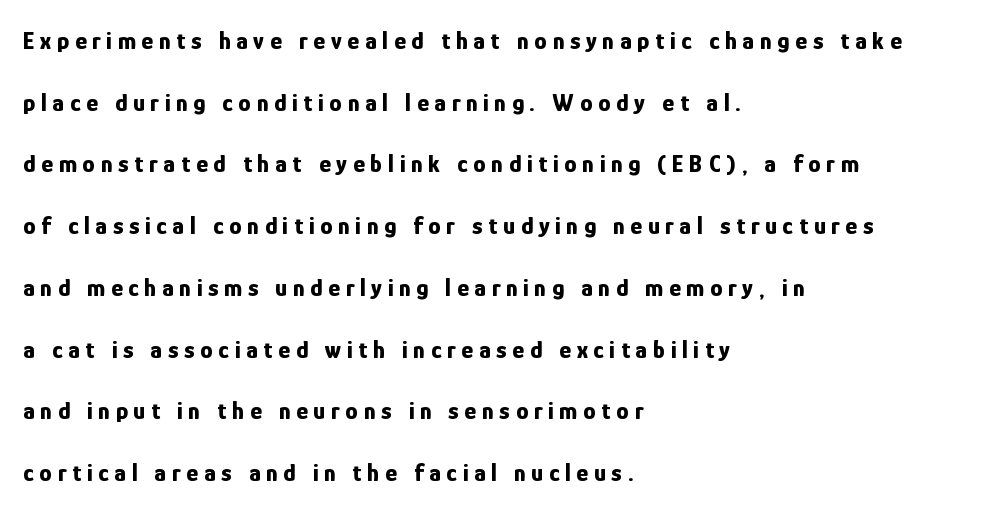
Notice how thick the strokes are: this is what a full bold looks like. The paragraph shown leans on its left margin. Check under the words: just untouched page. Characters follow at a spacing far wider than the type designer built in.
